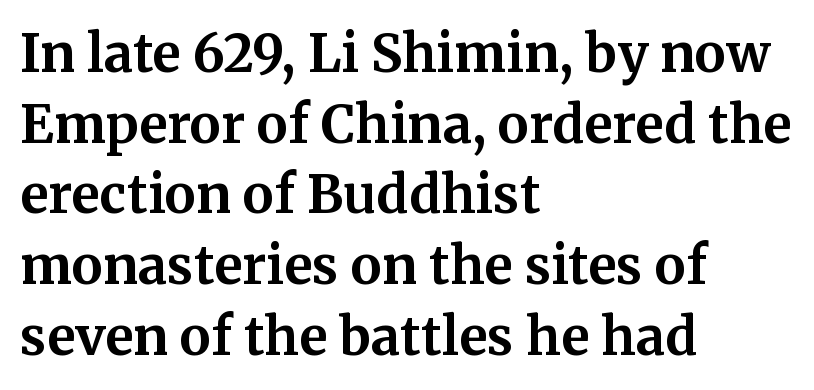
A typesetter would label this face a serif. Successive baselines arrive at the customary interval. The space directly below the letters is spotless. Words appear dense and cohesive because spacing is normal. A typesetter would mark this as roman, not italic. Heavy-handed strokes throughout: this text is bold.
